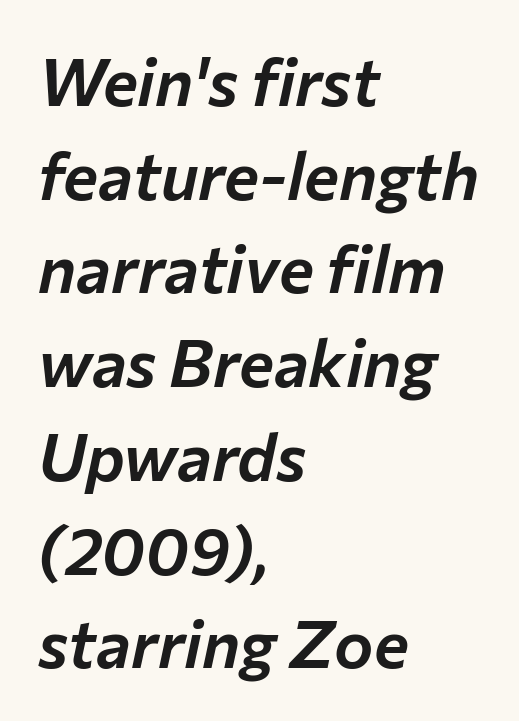
Q: Is the text italic (slanted)? A: Yes, it leans right by about 12 degrees.
Q: Is the text underlined? A: No.
Q: How is the paragraph aligned? A: Left-aligned.
Q: Is the spacing between letters normal or unusually wide? A: Normal.
Q: Is the spacing between lines tight, normal or loose? A: Normal.
Q: Width (condensed, normal, or wide)? A: Normal.
Q: Stroke contrast? A: Low.
Q: x-height? A: Medium.
Q: Monospaced? A: No.
